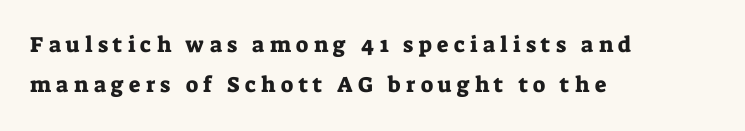
{"italic": "no", "underline": "no", "align": "left", "line_spacing_ratio": 1.82, "letter_spacing": "wide", "letter_spacing_em": 0.24, "glyph_px": 22}
